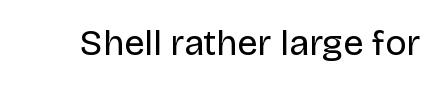
{"serif": "no", "italic": "no", "bold": "no", "weight": "regular", "width": "normal", "stroke_contrast": "low", "x_height": "large", "monospaced": "no", "underline": "no", "letter_spacing": "normal", "letter_spacing_em": 0.0, "glyph_px": 36}
